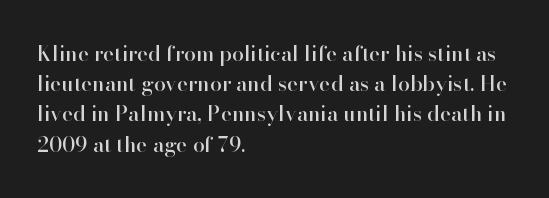
The lines sit at an ordinary, default distance from one another. In terms of posture, this sample is upright. What stands out about the letter spacing? Nothing — it is the standard amount. Leftover space on each line is placed entirely after the last word. Check the space under the baseline: it is left empty.
